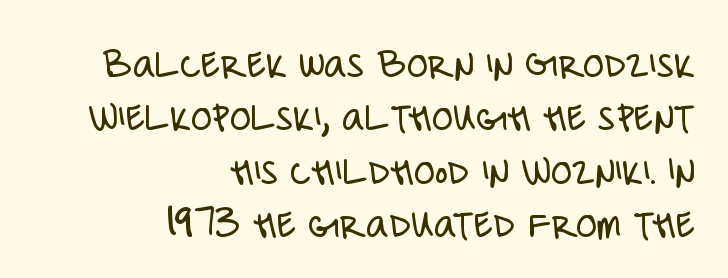
Q: Is the text bold? A: No.
Q: Is the text italic (slanted)? A: No, it is upright.
Q: Is the typeface a serif or a sans-serif typeface? A: Sans-serif.
Q: Is the text underlined? A: No.
Q: How is the paragraph aligned? A: Right-aligned.
Q: Is the spacing between letters normal or unusually wide? A: Normal.
Q: Width (condensed, normal, or wide)? A: Condensed.
Q: Stroke contrast? A: Low.
Q: x-height? A: Large.
Q: Monospaced? A: No.
